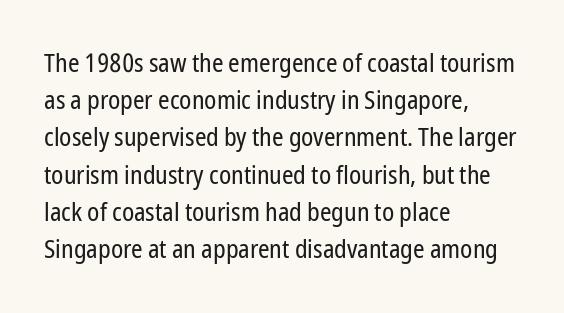
Q: Is the text bold? A: No.
Q: Is the text italic (slanted)? A: No, it is upright.
Q: Is the text underlined? A: No.
Q: How is the paragraph aligned? A: Left-aligned.
Q: Is the spacing between letters normal or unusually wide? A: Normal.
Q: Is the spacing between lines tight, normal or loose? A: Normal.
